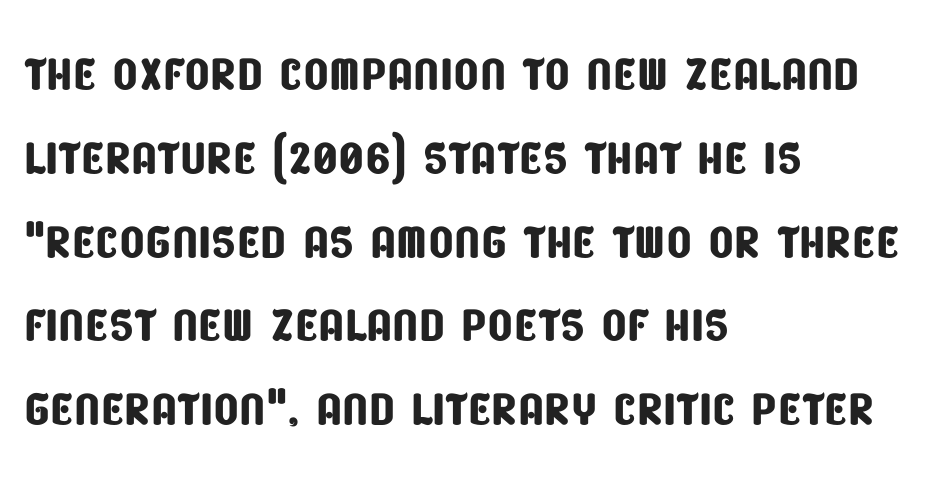
The letterforms sit shoulder to shoulder at normal distance. Underlining? Definitely not there. Leading: standard. Type style note: lacks serifs.
